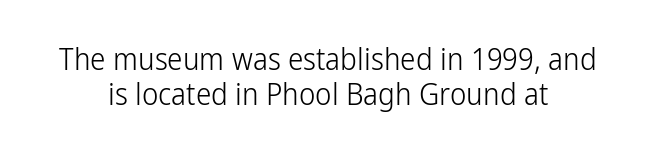
Q: Is the text bold? A: No.
Q: Is the text italic (slanted)? A: No, it is upright.
Q: Is the typeface a serif or a sans-serif typeface? A: Sans-serif.
Q: Is the text underlined? A: No.
Q: How is the paragraph aligned? A: Centered.
Q: Is the spacing between letters normal or unusually wide? A: Normal.
Q: Is the spacing between lines tight, normal or loose? A: Tight.
Q: Width (condensed, normal, or wide)? A: Condensed.
Q: Stroke contrast? A: Low.
Q: x-height? A: Medium.
Q: Monospaced? A: No.
